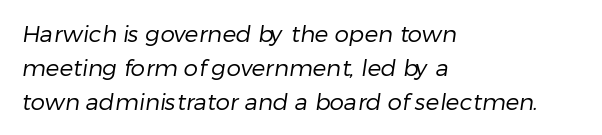
Q: Is the text bold? A: No.
Q: Is the text underlined? A: No.
Q: How is the paragraph aligned? A: Left-aligned.
Q: Is the spacing between letters normal or unusually wide? A: Normal.
Q: Is the spacing between lines tight, normal or loose? A: Normal.
